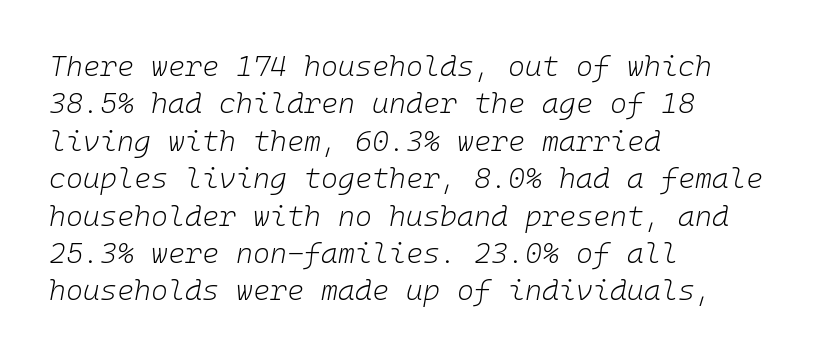
These lines keep a tight, regular rhythm from letter to letter. The rag falls on the right side of this text block. The strip under each line holds only bare page. Characters are canted at an angle relative to the baseline's perpendicular.
